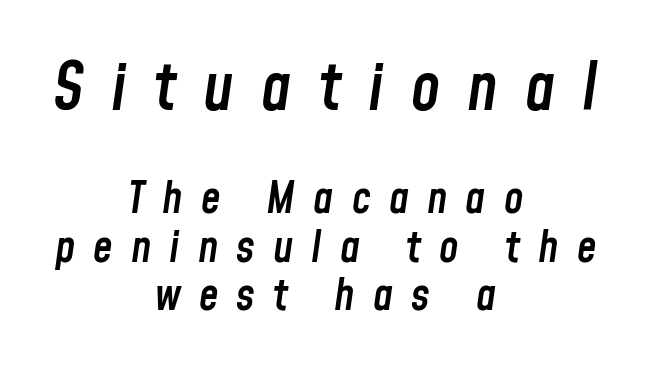
The image shows 66 px semibold, condensed type, italic (leaning right); set centered, tight line spacing (1.1x), unusually wide letter spacing (+0.41 em), not underlined; the first (top) block is 1.5x larger; low stroke contrast and a medium x-height.
